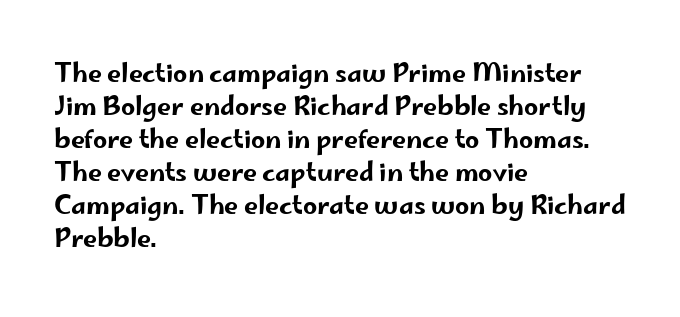
{"italic": "no", "underline": "no", "align": "left", "line_spacing": "normal", "line_spacing_ratio": 1.32, "letter_spacing": "normal", "letter_spacing_em": 0.0, "glyph_px": 25}
